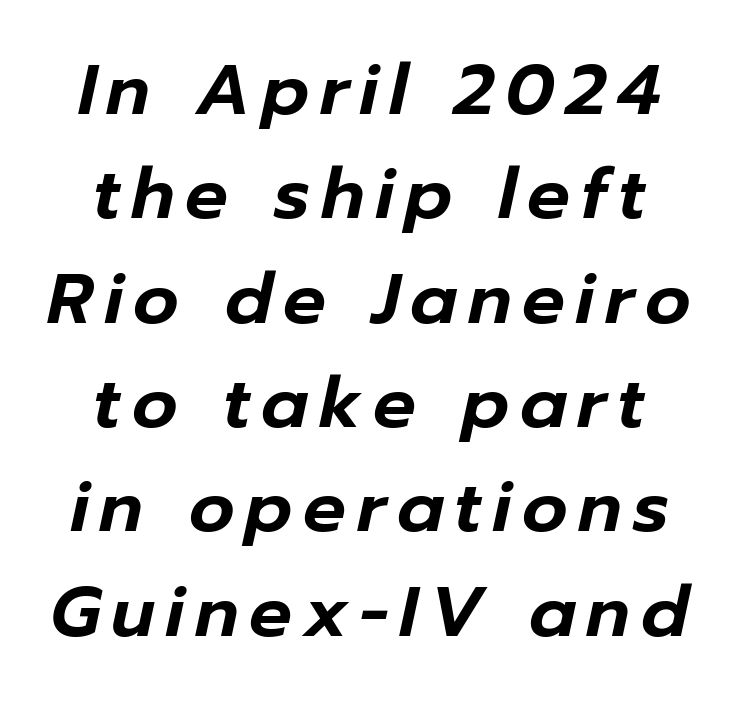
{"italic": "yes", "lean": "right", "slant_degrees": 12, "width": "normal", "stroke_contrast": "low", "x_height": "medium", "monospaced": "no", "underline": "no", "align": "center", "line_spacing": "normal", "line_spacing_ratio": 1.47, "glyph_px": 71}
